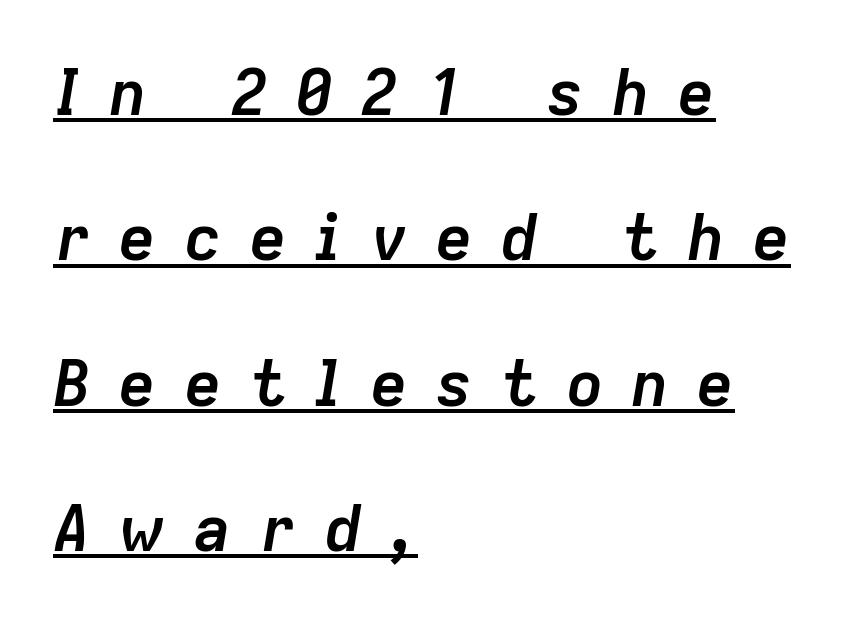
The image shows 64 px semibold type, italic (leaning right); set left-aligned, loose line spacing (2.27x), unusually wide letter spacing (+0.42 em), underlined; low stroke contrast and a medium x-height.
